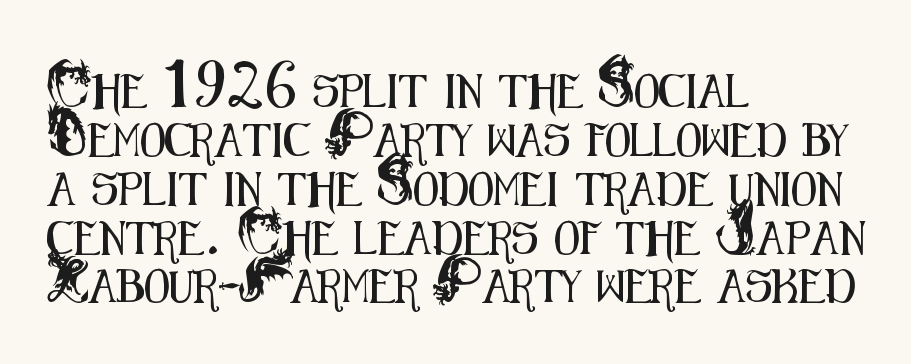
{"serif": "no", "italic": "no", "width": "condensed", "stroke_contrast": "medium", "x_height": "small", "monospaced": "no", "underline": "no", "align": "left", "line_spacing": "normal", "line_spacing_ratio": 1.48, "letter_spacing": "normal", "letter_spacing_em": 0.0, "glyph_px": 33}
